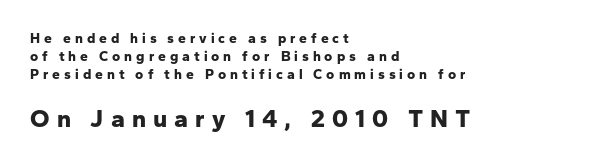
The passage shown stacks its lines at a standard gap. In CSS terms this would be text-align: left. The later block is typeset at a bigger size than the earlier block. Characters follow at a spacing far wider than the type designer built in.
